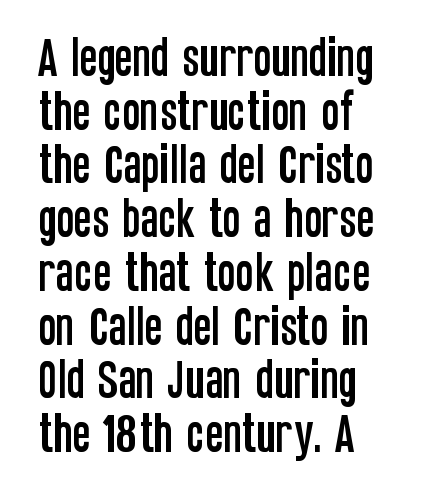
{"serif": "no", "italic": "no", "width": "condensed", "stroke_contrast": "low", "x_height": "large", "monospaced": "no", "underline": "no", "align": "left", "line_spacing": "normal", "line_spacing_ratio": 1.25, "letter_spacing": "normal", "letter_spacing_em": 0.0, "glyph_px": 43}
